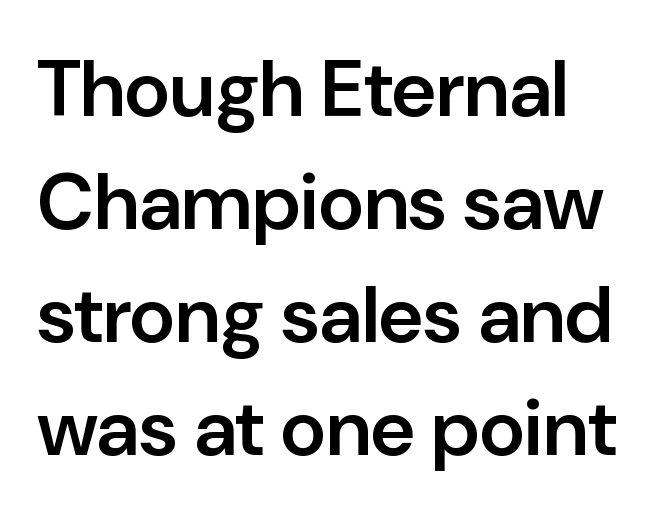
The image shows 79 px semibold sans-serif type, upright; set normal line spacing (1.43x), normal letter spacing, not underlined; low stroke contrast and a medium x-height.
